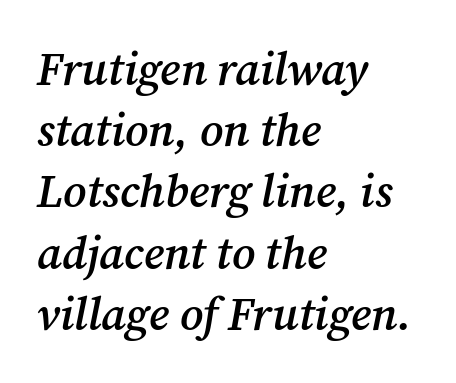
Q: Is the text bold? A: Semi-bold.
Q: Is the text italic (slanted)? A: Yes, it leans right by about 12 degrees.
Q: Is the typeface a serif or a sans-serif typeface? A: Serif.
Q: Is the text underlined? A: No.
Q: How is the paragraph aligned? A: Left-aligned.
Q: Is the spacing between letters normal or unusually wide? A: Normal.
Q: Is the spacing between lines tight, normal or loose? A: Normal.
Q: Width (condensed, normal, or wide)? A: Normal.
Q: Stroke contrast? A: Medium.
Q: x-height? A: Medium.
Q: Monospaced? A: No.
